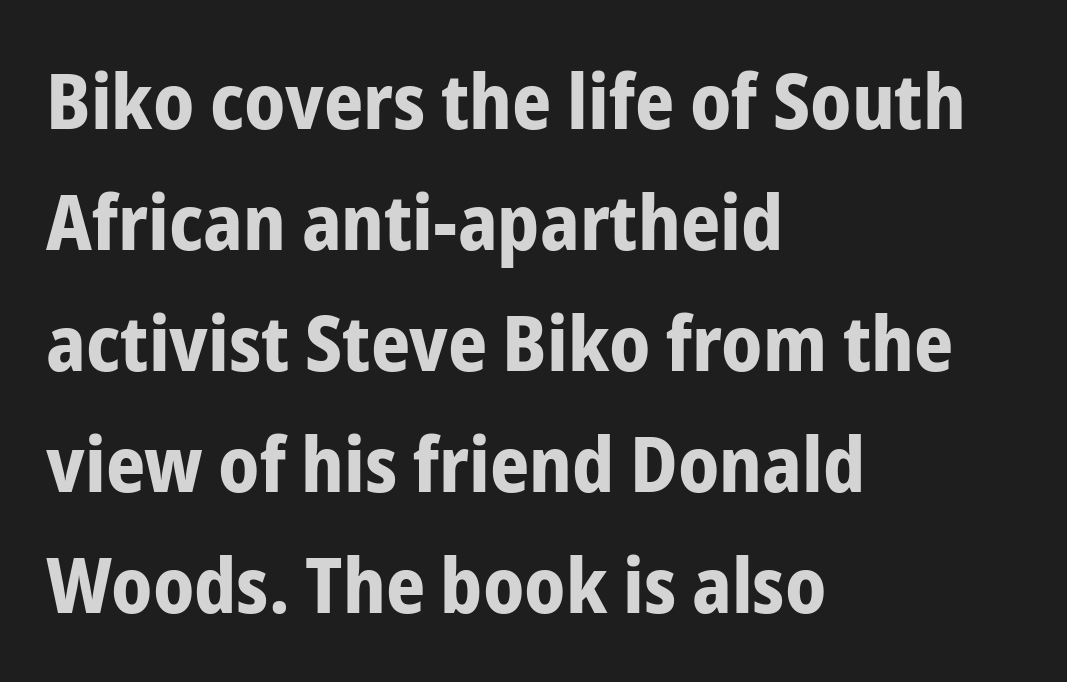
{"serif": "no", "italic": "no", "bold": "yes", "weight": "bold", "width": "condensed", "stroke_contrast": "low", "x_height": "medium", "monospaced": "no", "underline": "no", "align": "left", "line_spacing": "normal", "line_spacing_ratio": 1.57, "letter_spacing": "normal", "letter_spacing_em": 0.0, "glyph_px": 77}
